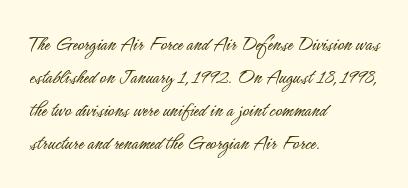
The image shows 22 px text type; set left-aligned, normal line spacing (1.5x), normal letter spacing, not underlined.
